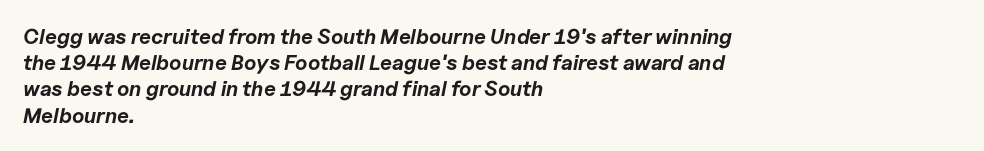
The whole block is typeset with a tilt. A normal amount of white space separates one row of letters from the next. Descender tails drop into unmarked territory. Students, note that the glyphs here touch the page at normal intervals.
